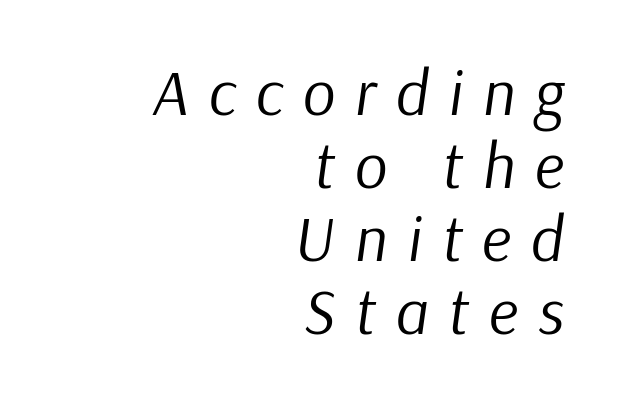
{"italic": "yes", "lean": "right", "slant_degrees": 9, "bold": "no", "weight": "regular", "width": "normal", "stroke_contrast": "low", "x_height": "medium", "monospaced": "no", "underline": "no", "align": "right", "line_spacing": "tight", "line_spacing_ratio": 1.14, "letter_spacing": "wide", "letter_spacing_em": 0.31, "glyph_px": 64}
